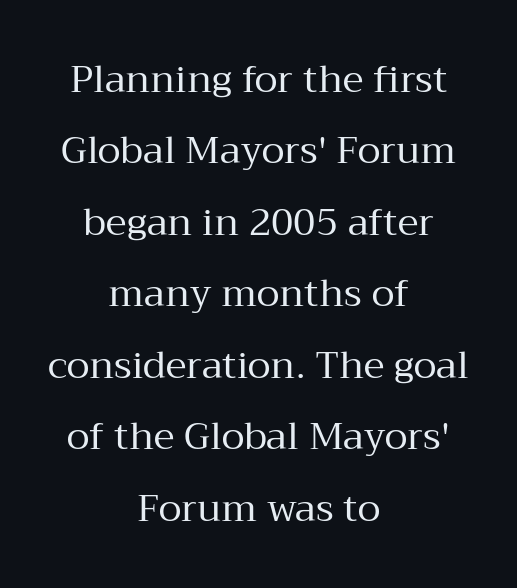
{"serif": "yes", "italic": "no", "bold": "no", "weight": "regular", "width": "normal", "stroke_contrast": "medium", "x_height": "medium", "monospaced": "no", "underline": "no", "align": "center", "line_spacing_ratio": 1.88, "letter_spacing": "normal", "letter_spacing_em": 0.0, "glyph_px": 38}
